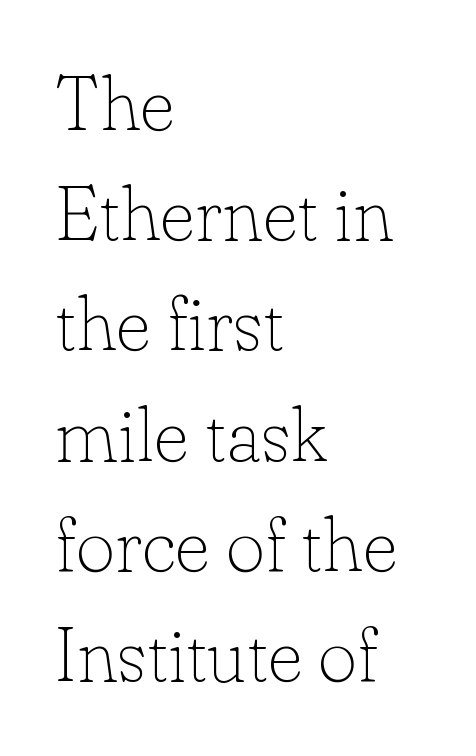
Q: Is the text bold? A: No.
Q: Is the text italic (slanted)? A: No, it is upright.
Q: Is the typeface a serif or a sans-serif typeface? A: Serif.
Q: Is the text underlined? A: No.
Q: How is the paragraph aligned? A: Left-aligned.
Q: Is the spacing between letters normal or unusually wide? A: Normal.
Q: Is the spacing between lines tight, normal or loose? A: Normal.
Q: Width (condensed, normal, or wide)? A: Normal.
Q: Stroke contrast? A: Low.
Q: x-height? A: Small.
Q: Monospaced? A: No.
